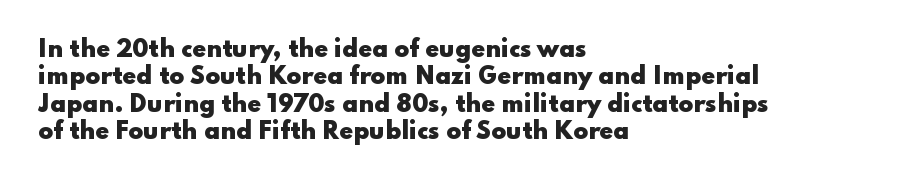
Q: Is the text bold? A: Yes.
Q: Is the text italic (slanted)? A: No, it is upright.
Q: Is the text underlined? A: No.
Q: How is the paragraph aligned? A: Left-aligned.
Q: Is the spacing between letters normal or unusually wide? A: Normal.
Q: Is the spacing between lines tight, normal or loose? A: Normal.
